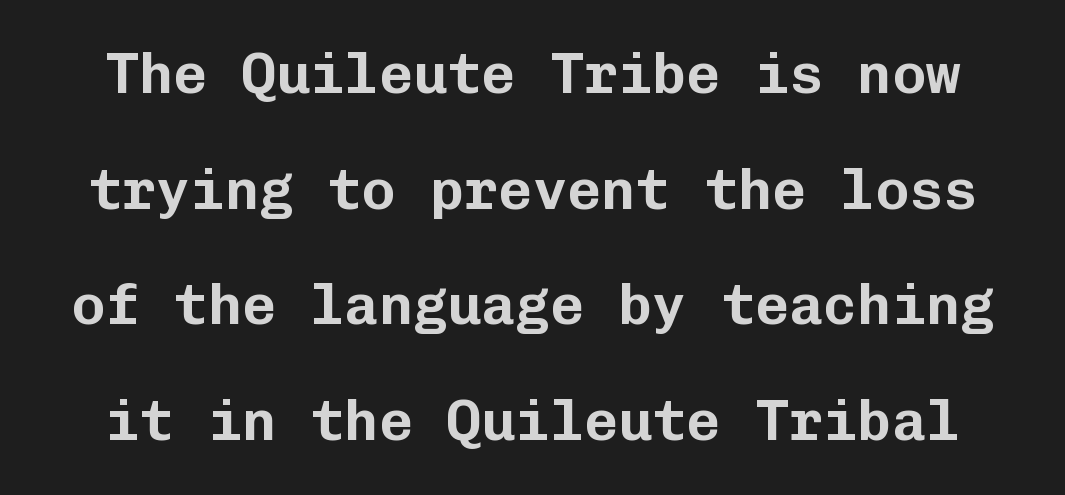
The passage shown has conventional tracking throughout. The type family on display is of the sans-serif kind. In terms of leading, this rendering errs on the spacious side. Quick note: not italic, upright.
